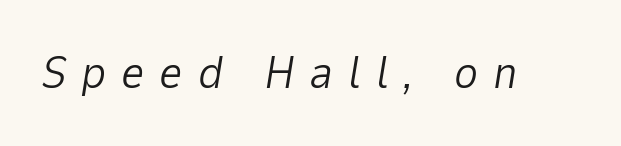
Varying glyph widths throughout — classic text-font behaviour. The font's italic variant was chosen for this text. Glyph-to-glyph distance is far greater than everyday printed text. Any mark beneath the type? The region is blank.
